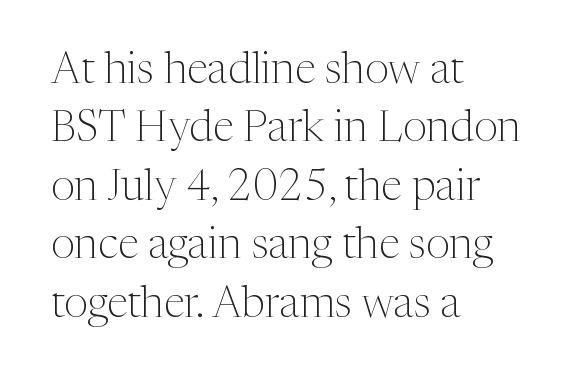
{"serif": "yes", "italic": "no", "bold": "no", "weight": "light", "width": "normal", "stroke_contrast": "medium", "x_height": "medium", "monospaced": "no", "underline": "no", "align": "left", "line_spacing": "normal", "line_spacing_ratio": 1.36, "letter_spacing": "normal", "letter_spacing_em": 0.0, "glyph_px": 43}
